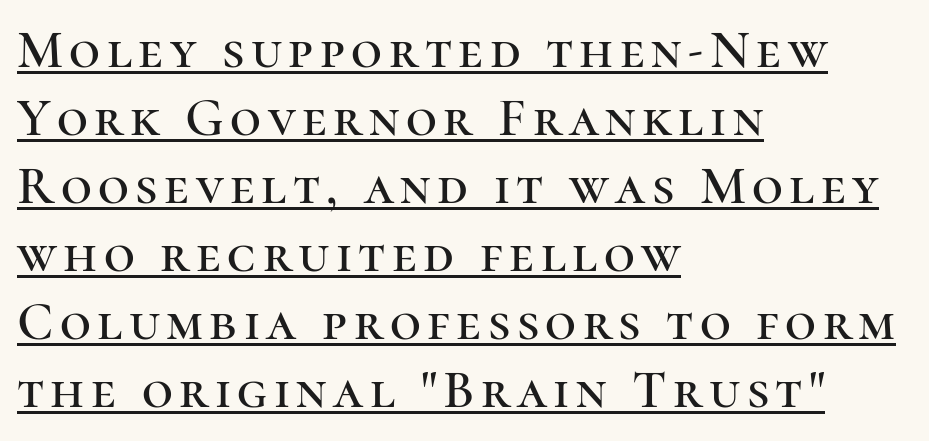
Is there much room between lines? A standard amount, neither cramped nor airy. One-word summary of the alignment: left. A typesetter would call this proportional, since set widths differ per character. Note: serifs present on the glyphs.
